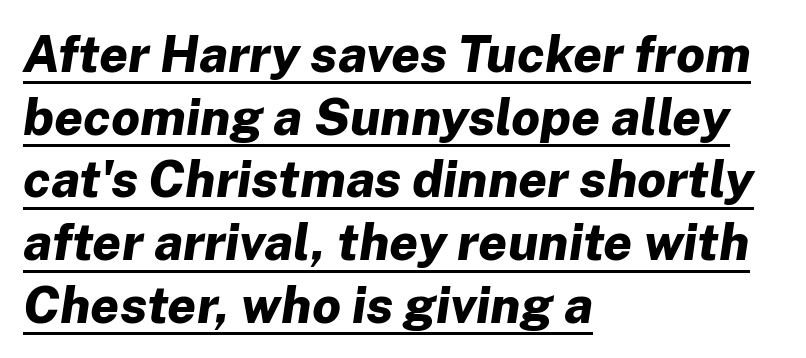
Stroke thickness is high; the sample reads as a true bold. The compositor pushed each line to the left boundary. This sample carries an underscore along the baseline area. Spacing verdict: proportional, widths tailored to each character. Standard letterfit; no display-style spreading of the glyphs.
